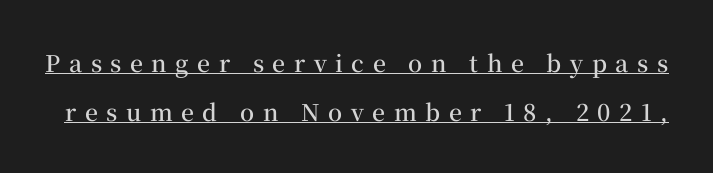
The image shows 23 px text type, upright; set loose line spacing (2.12x), unusually wide letter spacing (+0.37 em), underlined.
